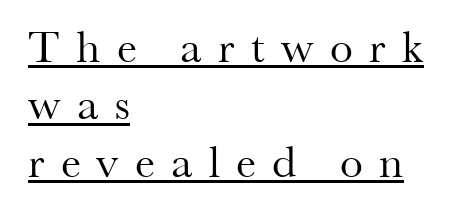
A classic flush-left, rag-right setting is used for this passage. Loose tracking; the words dissolve into strings of separated letters. Looks like regular typesetting: each glyph gets only the width it needs. Nope, not italic — everything's standing straight. You can see a thin bar hugging the bottom of the glyphs.
